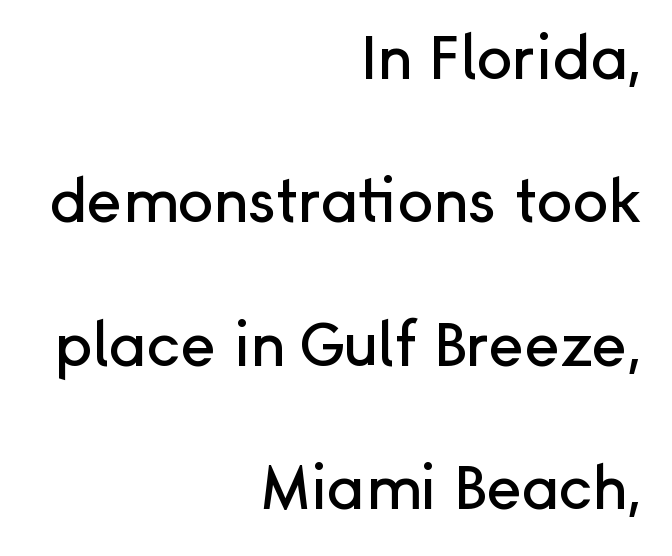
The image shows 60 px sans-serif type, upright; set right-aligned, loose line spacing (2.39x), normal letter spacing, not underlined; low stroke contrast and a medium x-height.
